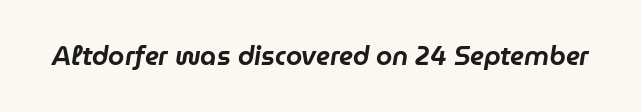
The image shows 26 px text type, italic (leaning right); set normal letter spacing, not underlined.
